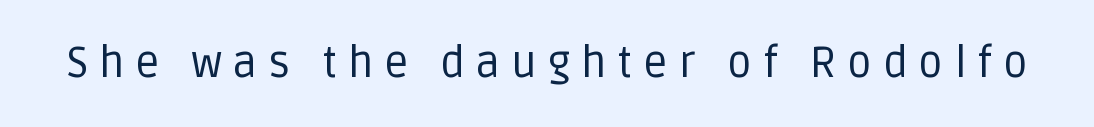
The type family on display is of the sans-serif kind. The specimen reads as upright at a glance. The passage shown is typed in a proportional face where columns would drift. The strokes carry an ordinary text weight at most. Each row of text sits above clean, open space. The line texture is sparse and dotted thanks to wide tracking.
